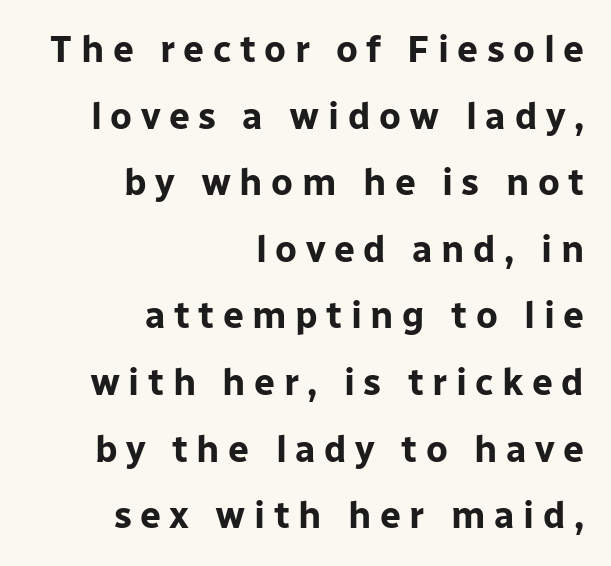
Q: Is the text bold? A: Yes.
Q: Is the text italic (slanted)? A: No, it is upright.
Q: Is the typeface a serif or a sans-serif typeface? A: Sans-serif.
Q: Is the text underlined? A: No.
Q: How is the paragraph aligned? A: Right-aligned.
Q: Is the spacing between letters normal or unusually wide? A: Unusually wide.
Q: Width (condensed, normal, or wide)? A: Normal.
Q: Stroke contrast? A: Low.
Q: x-height? A: Medium.
Q: Monospaced? A: No.
